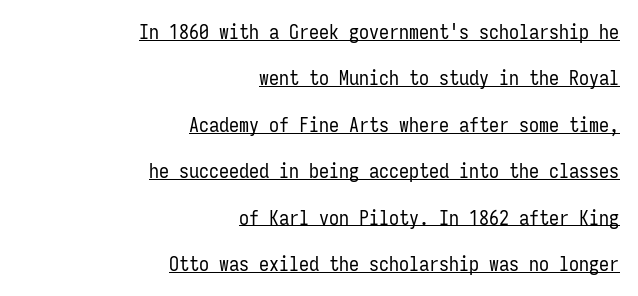
{"italic": "no", "bold": "no", "underline": "yes", "align": "right", "line_spacing": "loose", "line_spacing_ratio": 2.32, "letter_spacing": "normal", "letter_spacing_em": 0.0, "glyph_px": 20}
